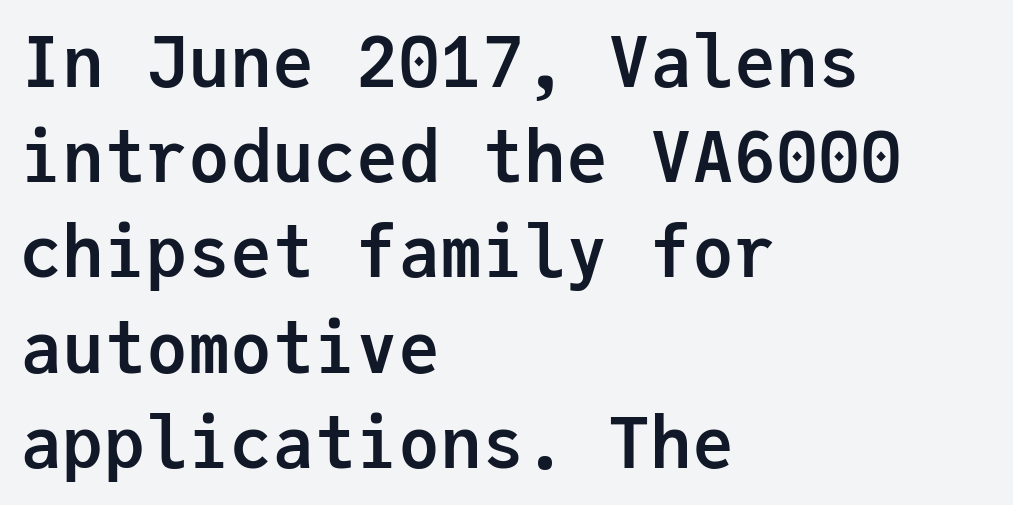
The image shows 70 px semibold sans-serif type, upright, monospaced; set left-aligned, normal line spacing (1.36x), normal letter spacing, not underlined; low stroke contrast and a medium x-height.
